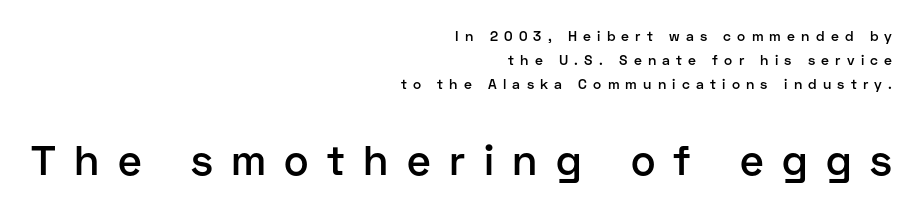
{"serif": "no", "italic": "no", "bold": "semi", "weight": "semibold", "width": "normal", "stroke_contrast": "low", "x_height": "medium", "monospaced": "no", "underline": "no", "align": "right", "line_spacing_ratio": 1.73, "letter_spacing": "wide", "letter_spacing_em": 0.44, "larger_block": "second", "size_ratio": 3.0, "glyph_px": 42}
